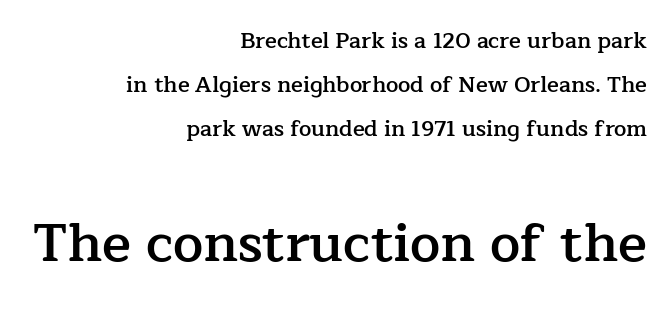
The image shows 54 px semibold serif type, upright; set right-aligned, loose line spacing (2.01x), normal letter spacing, not underlined; the second (bottom) block is 2.45x larger; low stroke contrast and a medium x-height.
